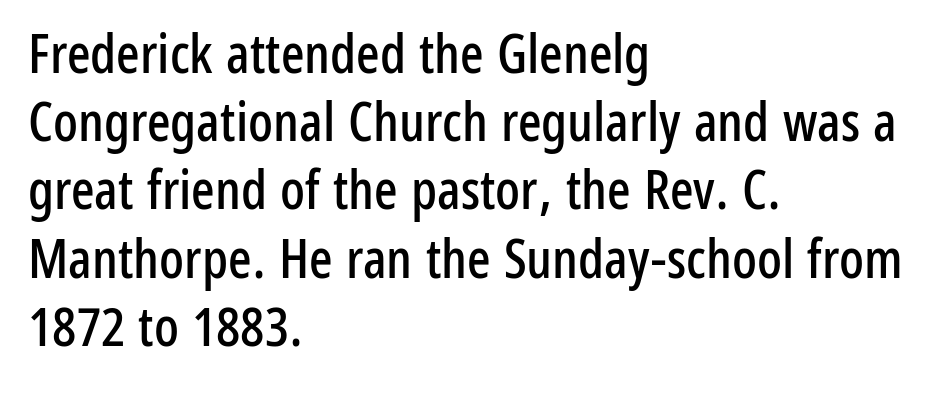
Bare-footed words on every line. Line beginnings align vertically; line endings do not. Each letter's strokes conclude bluntly, with no projecting serifs. Words appear dense and cohesive because spacing is normal. Looks like regular typesetting: each glyph gets only the width it needs. In terms of posture, this sample is upright.
